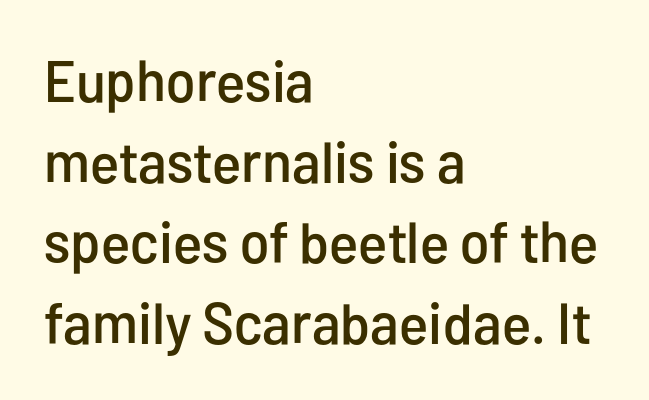
A typesetter would mark this as roman, not italic. Honestly, the row spacing looks completely unremarkable. You can tell from the bare stems that sans-serif type was used. Looks like regular typesetting: each glyph gets only the width it needs.
